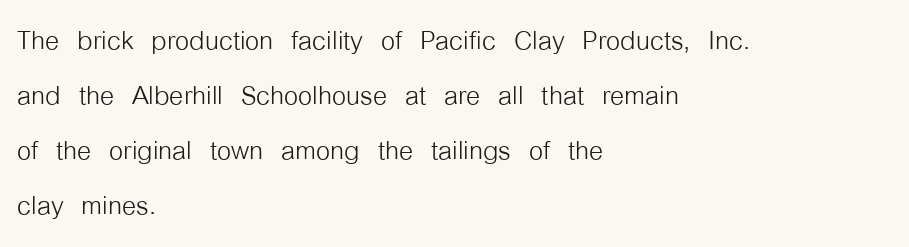
{"serif": "no", "italic": "no", "bold": "no", "weight": "light", "width": "condensed", "stroke_contrast": "low", "x_height": "medium", "monospaced": "no", "underline": "no", "align": "left", "line_spacing": "normal", "line_spacing_ratio": 1.53, "letter_spacing": "normal", "letter_spacing_em": 0.0, "glyph_px": 36}
